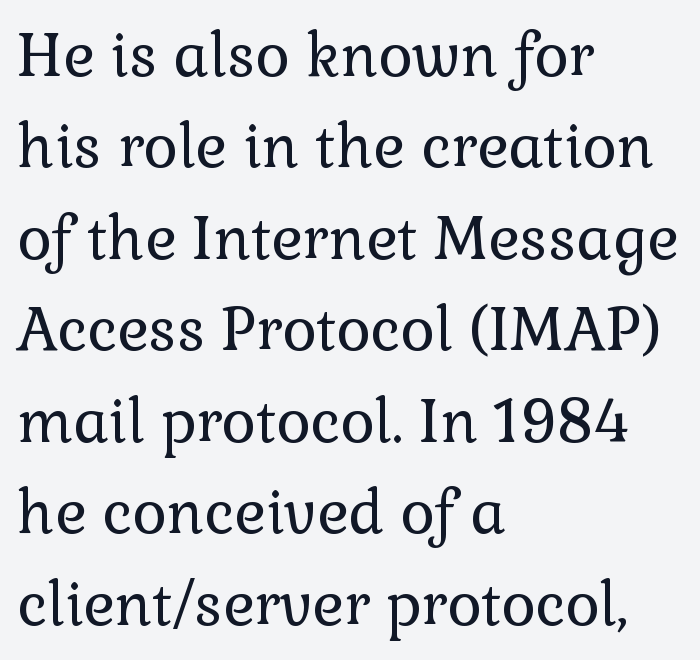
The type sits square on the baseline with zero lean. These glyphs show unthickened strokes, regular width or finer. These lines are set flush left with a ragged right edge. The face used here is rendered with its standard letterfit. Is this a fixed-width face? No — the glyphs have proportional, varying widths.
